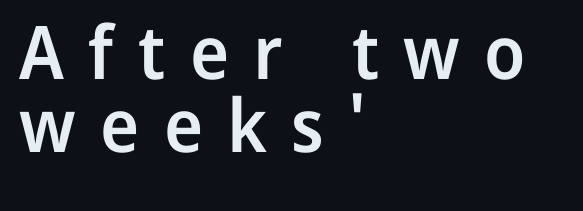
Q: Is the text bold? A: Semi-bold.
Q: Is the text italic (slanted)? A: No, it is upright.
Q: Is the typeface a serif or a sans-serif typeface? A: Sans-serif.
Q: Is the text underlined? A: No.
Q: How is the paragraph aligned? A: Left-aligned.
Q: Is the spacing between letters normal or unusually wide? A: Unusually wide.
Q: Is the spacing between lines tight, normal or loose? A: Tight.
Q: Width (condensed, normal, or wide)? A: Normal.
Q: Stroke contrast? A: Low.
Q: x-height? A: Medium.
Q: Monospaced? A: No.
